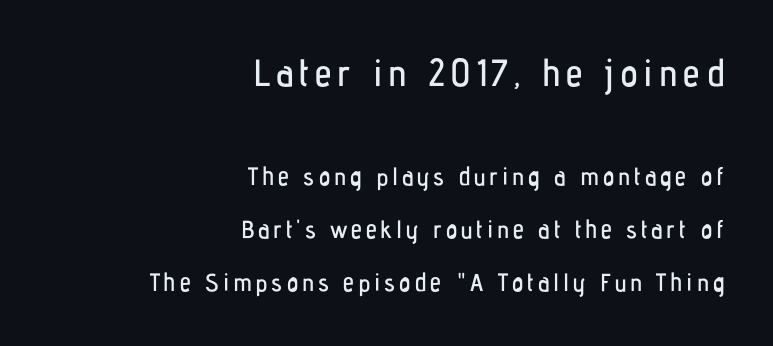
Q: Is the text italic (slanted)? A: No, it is upright.
Q: Is the typeface a serif or a sans-serif typeface? A: Sans-serif.
Q: Is the text underlined? A: No.
Q: How is the paragraph aligned? A: Right-aligned.
Q: Is the spacing between lines tight, normal or loose? A: Loose.
Q: Which block of text is set in a larger size, the first (top) or the second (bottom)? A: The first (top) one.
Q: Width (condensed, normal, or wide)? A: Condensed.
Q: Stroke contrast? A: Low.
Q: x-height? A: Medium.
Q: Monospaced? A: No.
